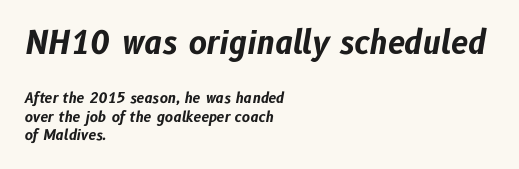
Q: Is the text bold? A: Yes.
Q: Is the text italic (slanted)? A: Yes, it leans right by about 10 degrees.
Q: Is the text underlined? A: No.
Q: How is the paragraph aligned? A: Left-aligned.
Q: Is the spacing between letters normal or unusually wide? A: Normal.
Q: Is the spacing between lines tight, normal or loose? A: Normal.
Q: Which block of text is set in a larger size, the first (top) or the second (bottom)? A: The first (top) one.
Q: Width (condensed, normal, or wide)? A: Normal.
Q: Stroke contrast? A: Low.
Q: x-height? A: Medium.
Q: Monospaced? A: No.
